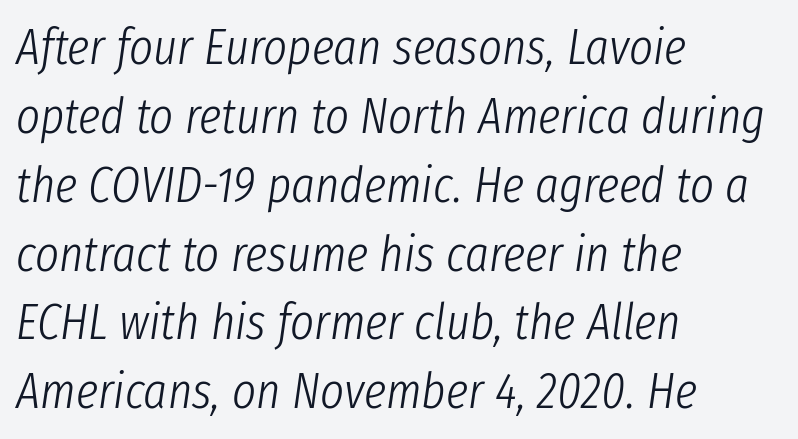
Plain, unruled lines of type. The font's italic variant was chosen for this text. This rendering uses left alignment, leaving the right contour irregular. Glyph-to-glyph distance matches everyday printed text. The face used here is proportionally spaced, like ordinary book or web type. If you measured baseline to baseline, you'd find a middling distance.
